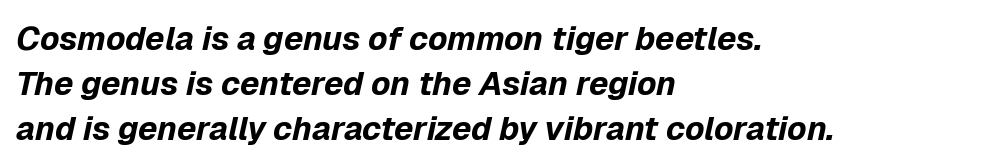
Q: Is the text bold? A: Yes.
Q: Is the text italic (slanted)? A: Yes, it leans right by about 12 degrees.
Q: Is the text underlined? A: No.
Q: How is the paragraph aligned? A: Left-aligned.
Q: Is the spacing between letters normal or unusually wide? A: Normal.
Q: Is the spacing between lines tight, normal or loose? A: Normal.
Q: Width (condensed, normal, or wide)? A: Normal.
Q: Stroke contrast? A: Low.
Q: x-height? A: Medium.
Q: Monospaced? A: No.
